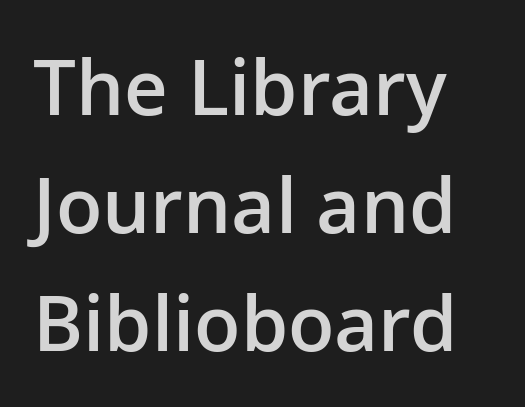
{"serif": "no", "italic": "no", "bold": "semi", "weight": "semibold", "width": "normal", "stroke_contrast": "low", "x_height": "medium", "monospaced": "no", "underline": "no", "line_spacing": "normal", "line_spacing_ratio": 1.55, "letter_spacing": "normal", "letter_spacing_em": 0.0, "glyph_px": 76}
